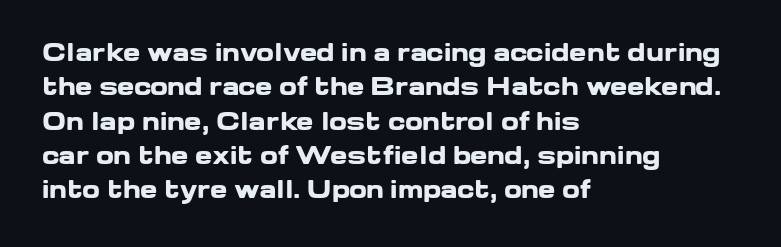
The space directly below the letters is spotless. Interline gaps are of average width in this sample. Ascenders rise straight up at ninety degrees. The rendering anchors every line to the left-hand side. The horizontal fit of the characters is conventional and even. The sample has been set heavy, in full bold.
